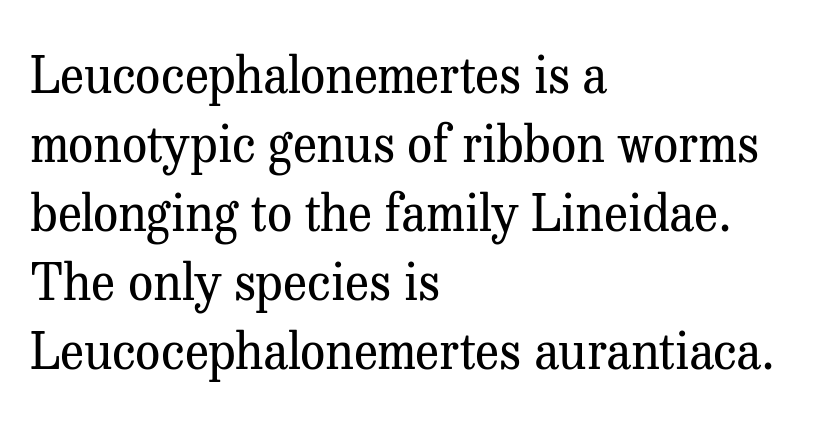
{"serif": "yes", "italic": "no", "bold": "no", "weight": "regular", "width": "normal", "stroke_contrast": "medium", "x_height": "medium", "monospaced": "no", "underline": "no", "align": "left", "line_spacing": "normal", "line_spacing_ratio": 1.38, "letter_spacing": "normal", "letter_spacing_em": 0.0, "glyph_px": 50}
